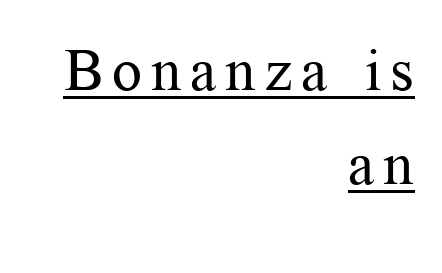
This reads as an unemphasized weight, regular at the heaviest. Check the space under the baseline: a stroke is drawn there. The font's upright variant was chosen for this text. The paragraph has a hard right edge and a soft left edge.
